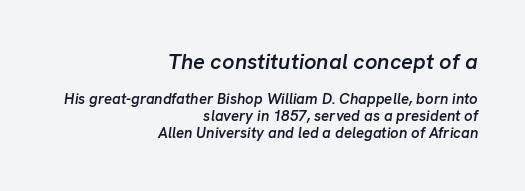
Q: Is the text bold? A: Semi-bold.
Q: Is the text italic (slanted)? A: Yes, it leans right by about 8 degrees.
Q: Is the text underlined? A: No.
Q: How is the paragraph aligned? A: Right-aligned.
Q: Is the spacing between letters normal or unusually wide? A: Normal.
Q: Is the spacing between lines tight, normal or loose? A: Tight.
Q: Which block of text is set in a larger size, the first (top) or the second (bottom)? A: The first (top) one.
